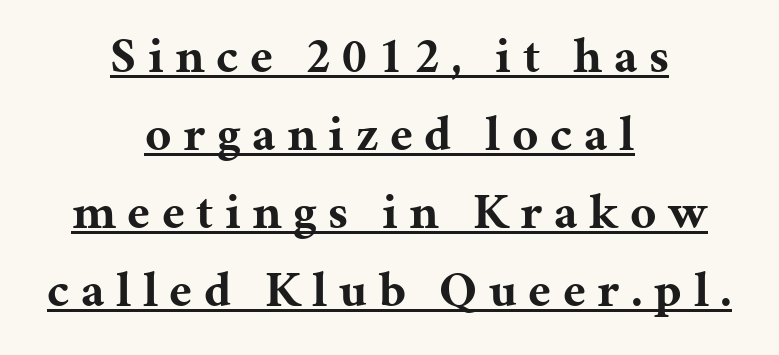
Q: Is the text bold? A: Yes.
Q: Is the text italic (slanted)? A: No, it is upright.
Q: Is the typeface a serif or a sans-serif typeface? A: Serif.
Q: Is the text underlined? A: Yes.
Q: How is the paragraph aligned? A: Centered.
Q: Is the spacing between letters normal or unusually wide? A: Unusually wide.
Q: Is the spacing between lines tight, normal or loose? A: Normal.
Q: Width (condensed, normal, or wide)? A: Normal.
Q: Stroke contrast? A: Medium.
Q: x-height? A: Medium.
Q: Monospaced? A: No.
